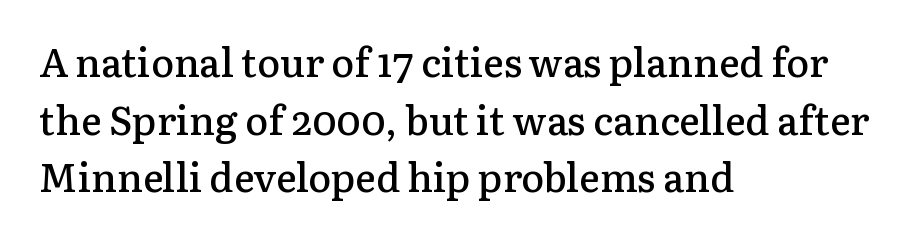
You could not count columns in this text — the font is proportionally spaced. The typesetter chose a ragged-right arrangement here. Does extra space separate the letters? No, they use regular spacing. Quick note: not italic, upright. The font is running at a semibold setting, under full bold. Are there feet on the stems? There are — it's a serif.
